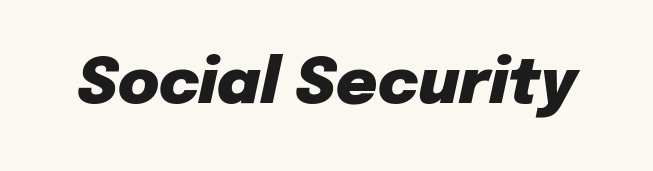
The image shows 63 px heavy type, italic (leaning right); set normal letter spacing, not underlined; low stroke contrast and a medium x-height.
